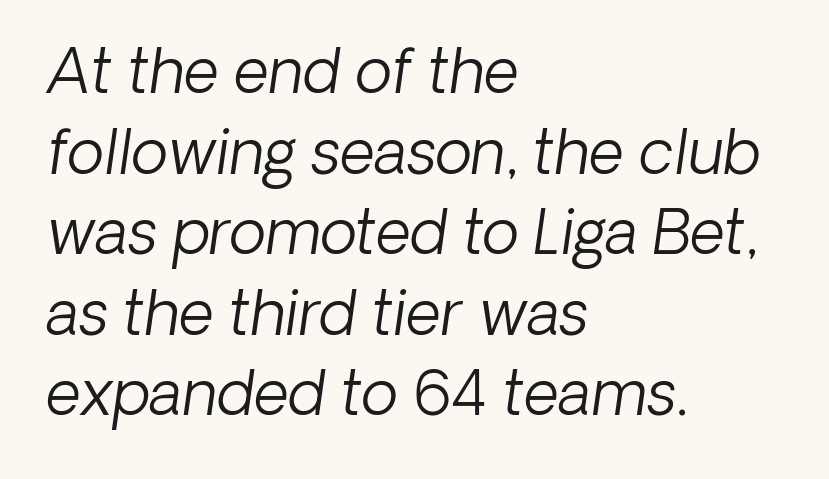
The image shows 61 px light type, italic (leaning right); set left-aligned, normal line spacing (1.32x), normal letter spacing, not underlined; low stroke contrast and a medium x-height.
